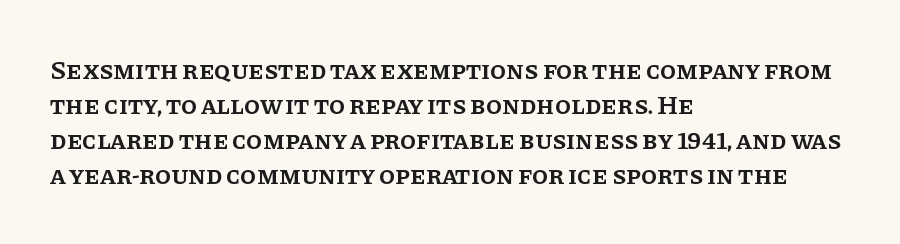
Tracking here is standard; glyphs follow each other at the usual distance. Posture: vertical. This block has exactly the height ordinary leading produces. On the weight axis this lands at semibold, roughly 600. Underline: absent. The rag falls on the right side of this text block.
